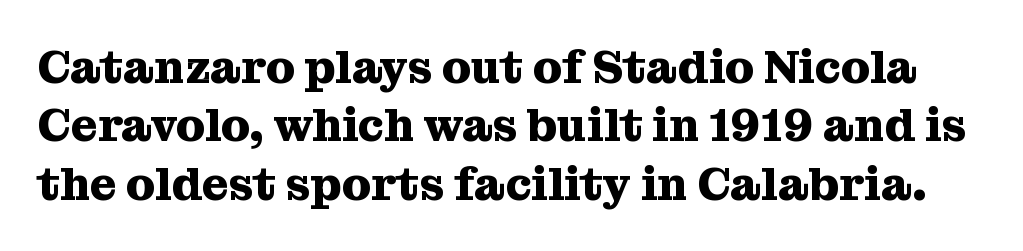
Q: Is the text bold? A: Yes.
Q: Is the text italic (slanted)? A: No, it is upright.
Q: Is the typeface a serif or a sans-serif typeface? A: Serif.
Q: Is the text underlined? A: No.
Q: Is the spacing between letters normal or unusually wide? A: Normal.
Q: Is the spacing between lines tight, normal or loose? A: Normal.
Q: Width (condensed, normal, or wide)? A: Normal.
Q: Stroke contrast? A: Medium.
Q: x-height? A: Medium.
Q: Monospaced? A: No.
